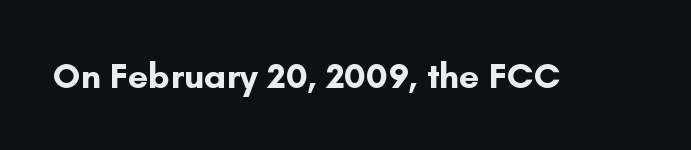
The image shows 36 px bold sans-serif type, upright; set normal letter spacing, not underlined; low stroke contrast and a small x-height.
